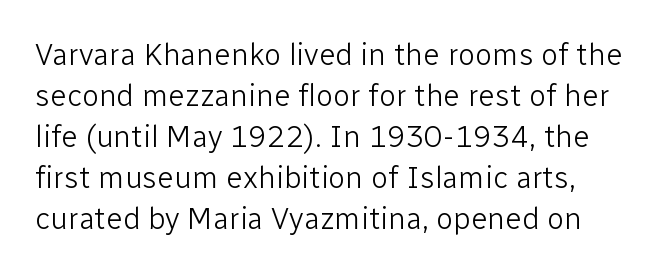
Q: Is the text bold? A: No.
Q: Is the text italic (slanted)? A: No, it is upright.
Q: Is the typeface a serif or a sans-serif typeface? A: Sans-serif.
Q: Is the text underlined? A: No.
Q: Is the spacing between letters normal or unusually wide? A: Normal.
Q: Is the spacing between lines tight, normal or loose? A: Normal.
Q: Width (condensed, normal, or wide)? A: Normal.
Q: Stroke contrast? A: Low.
Q: x-height? A: Medium.
Q: Monospaced? A: No.
